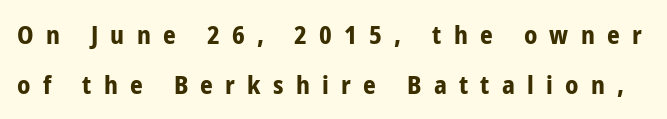
Just letters on the line, the space beneath them empty. Honestly, the letter spacing is so wide it's the main thing you notice. Pretty heavy lettering here — definitely bold. What's the leading like? Stretched, with rows far apart. Nope, not italic — everything's standing straight.
